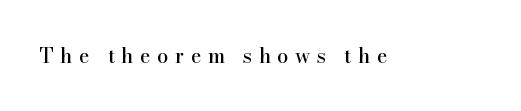
{"italic": "no", "underline": "no", "letter_spacing": "wide", "letter_spacing_em": 0.33, "glyph_px": 20}
